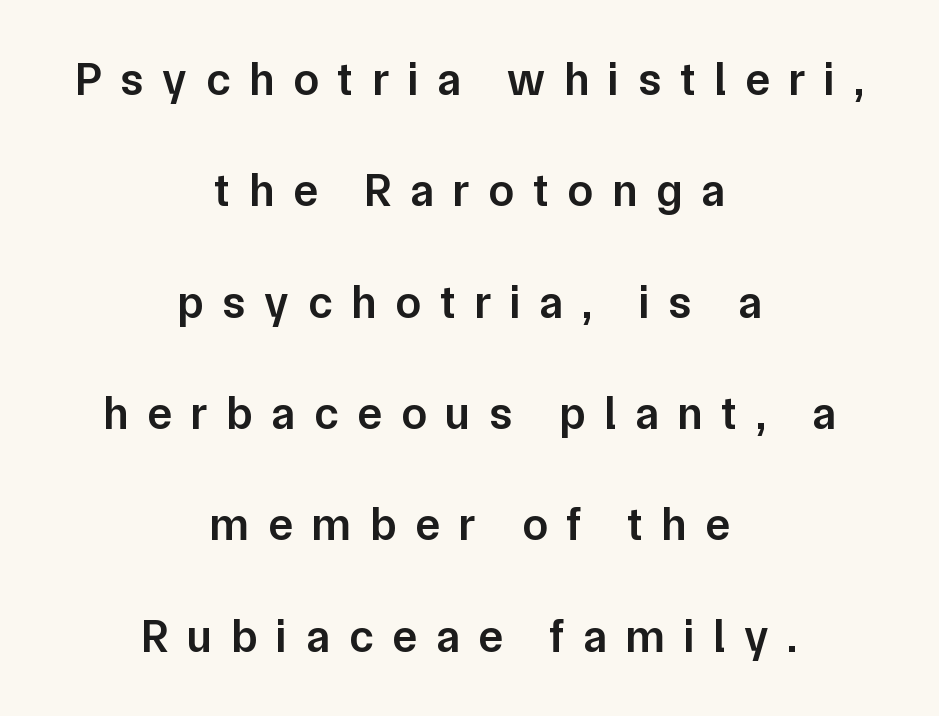
Q: Is the text bold? A: Semi-bold.
Q: Is the text italic (slanted)? A: No, it is upright.
Q: Is the typeface a serif or a sans-serif typeface? A: Sans-serif.
Q: Is the text underlined? A: No.
Q: How is the paragraph aligned? A: Centered.
Q: Is the spacing between letters normal or unusually wide? A: Unusually wide.
Q: Is the spacing between lines tight, normal or loose? A: Loose.
Q: Width (condensed, normal, or wide)? A: Normal.
Q: Stroke contrast? A: Low.
Q: x-height? A: Medium.
Q: Monospaced? A: No.
